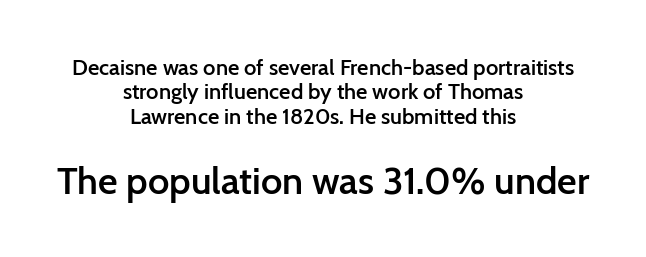
These two chunks differ in scale, with the bottom chunk taking the larger measure. The letters advance in unequal steps, a hallmark of proportional type. Layout note: lines centered. Letter spacing: default.
